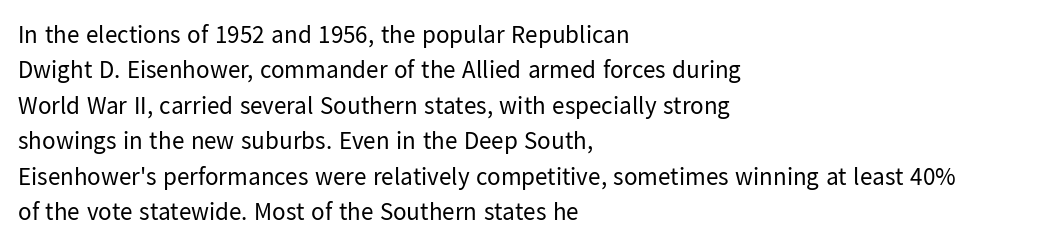
Plain, unruled lines of type. Is the type heavy? It reads as light-to-regular instead. Interline gaps are of average width in this sample. In terms of posture, this sample is upright. These lines are set flush left with a ragged right edge. Nothing unusual about the tracking: characters are spaced as the font intends.
